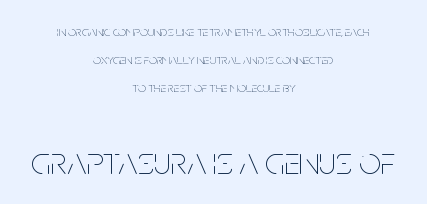
The image shows 39 px thin, condensed type, upright; set centered, loose line spacing (2.01x), normal letter spacing, not underlined; the second (bottom) block is 2.79x larger; low stroke contrast and a large x-height.
